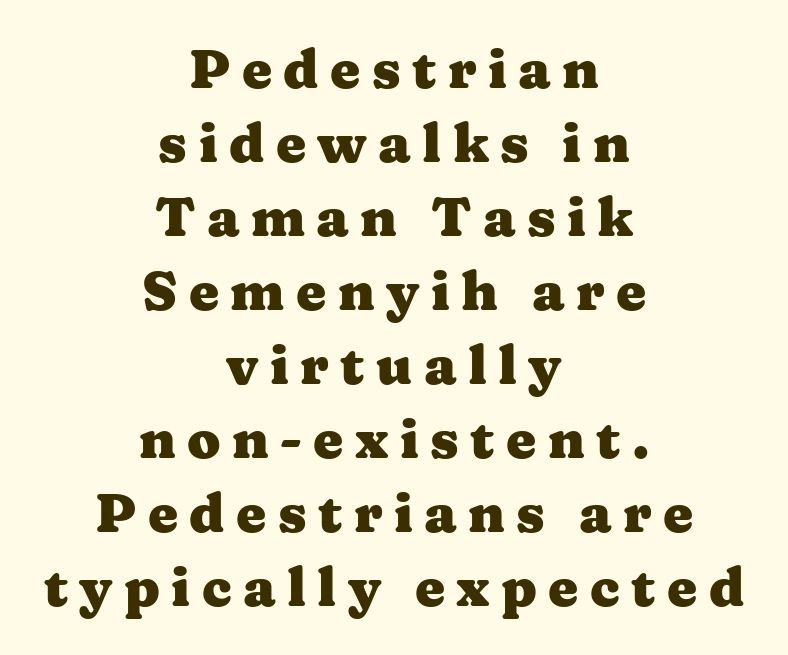
Q: Is the text bold? A: Yes.
Q: Is the text italic (slanted)? A: No, it is upright.
Q: Is the typeface a serif or a sans-serif typeface? A: Serif.
Q: Is the text underlined? A: No.
Q: How is the paragraph aligned? A: Centered.
Q: Is the spacing between letters normal or unusually wide? A: Unusually wide.
Q: Is the spacing between lines tight, normal or loose? A: Normal.
Q: Width (condensed, normal, or wide)? A: Wide.
Q: Stroke contrast? A: Medium.
Q: x-height? A: Medium.
Q: Monospaced? A: No.
